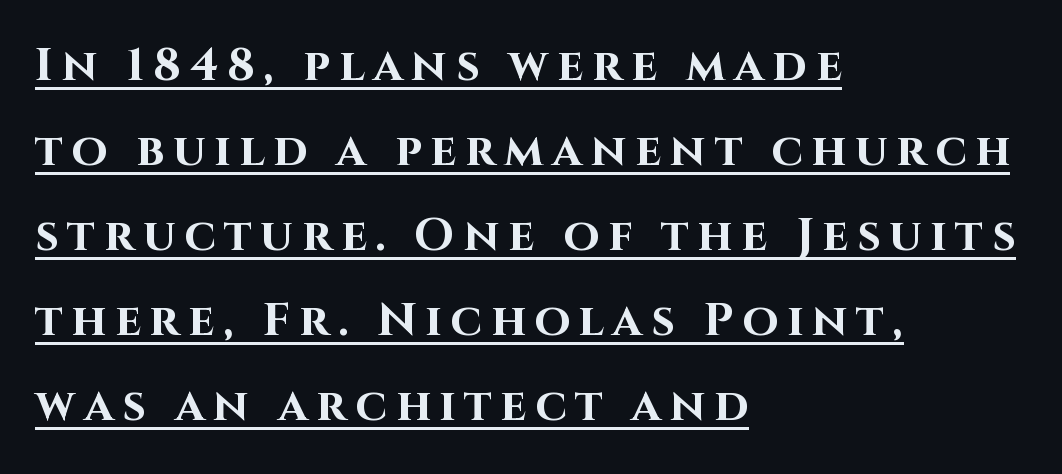
{"serif": "no", "italic": "no", "bold": "yes", "weight": "bold", "width": "normal", "stroke_contrast": "high", "x_height": "large", "monospaced": "no", "underline": "yes", "align": "left", "line_spacing_ratio": 1.85, "glyph_px": 46}
